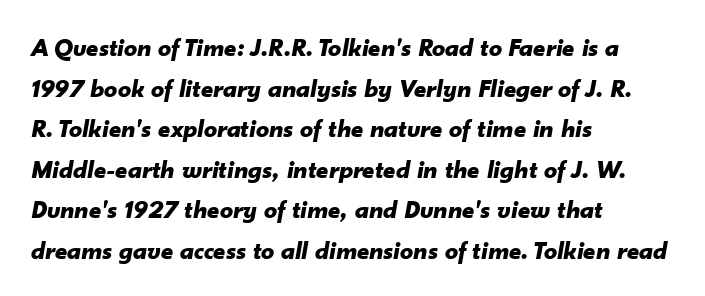
{"italic": "yes", "lean": "right", "slant_degrees": 10, "bold": "yes", "underline": "no", "align": "left", "line_spacing": "normal", "line_spacing_ratio": 1.56, "letter_spacing": "normal", "letter_spacing_em": 0.0, "glyph_px": 26}
